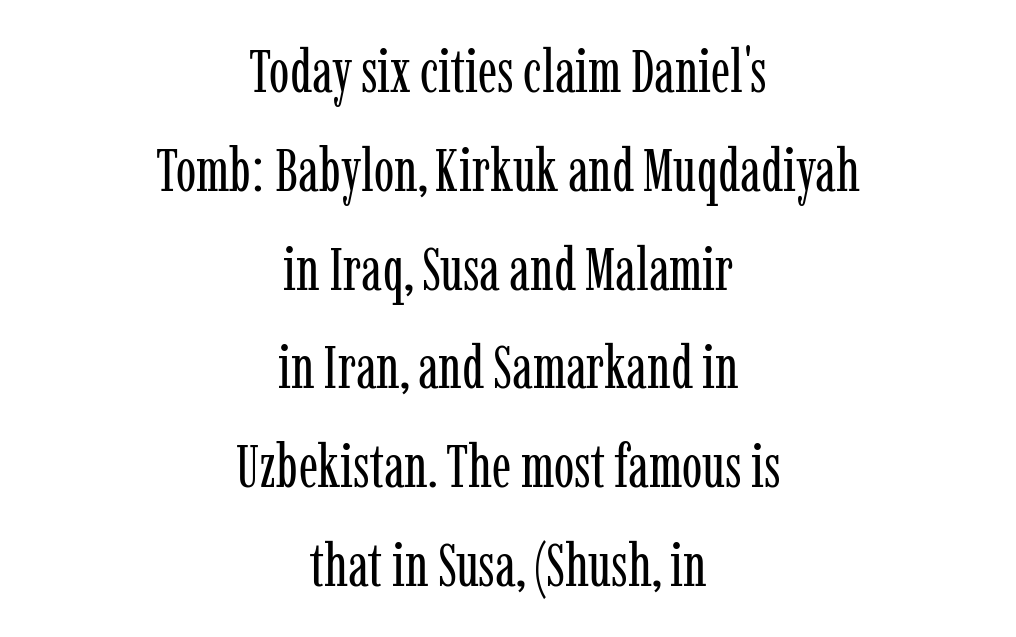
{"serif": "yes", "italic": "no", "bold": "no", "weight": "regular", "width": "condensed", "stroke_contrast": "low", "x_height": "medium", "monospaced": "no", "underline": "no", "align": "center", "line_spacing": "normal", "line_spacing_ratio": 1.62, "letter_spacing": "normal", "letter_spacing_em": 0.0, "glyph_px": 61}
